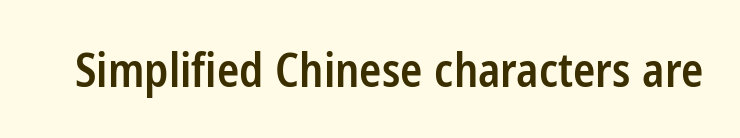
Q: Is the text bold? A: Semi-bold.
Q: Is the text italic (slanted)? A: No, it is upright.
Q: Is the typeface a serif or a sans-serif typeface? A: Sans-serif.
Q: Is the text underlined? A: No.
Q: Is the spacing between letters normal or unusually wide? A: Normal.
Q: Width (condensed, normal, or wide)? A: Condensed.
Q: Stroke contrast? A: Low.
Q: x-height? A: Medium.
Q: Monospaced? A: No.
